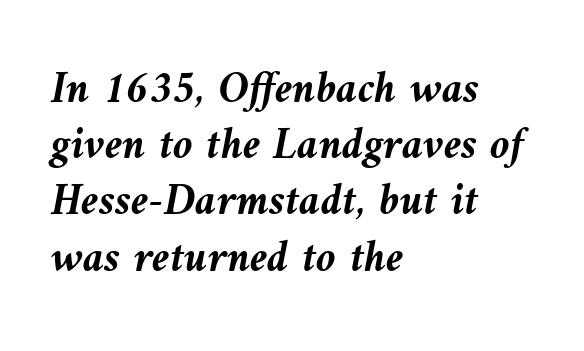
Q: Is the text bold? A: Yes.
Q: Is the text italic (slanted)? A: Yes, it leans left by about 9 degrees.
Q: Is the text underlined? A: No.
Q: How is the paragraph aligned? A: Left-aligned.
Q: Is the spacing between letters normal or unusually wide? A: Normal.
Q: Is the spacing between lines tight, normal or loose? A: Normal.
Q: Width (condensed, normal, or wide)? A: Normal.
Q: Stroke contrast? A: Medium.
Q: x-height? A: Medium.
Q: Monospaced? A: No.
